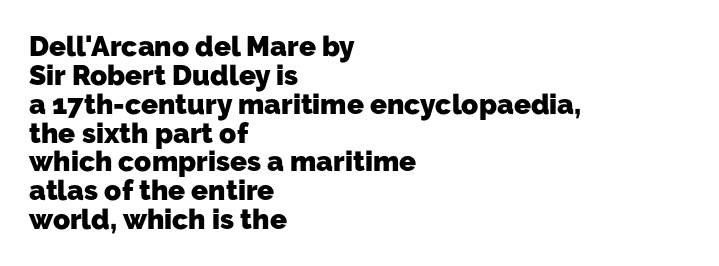
Is this a sans? Yes — the strokes have no serifs. These lines keep a tight, regular rhythm from letter to letter. This rendering features lettering with no underline. Is the block centered? No — it sits flush against the left margin. The letters are bold, with thick, heavy strokes.
